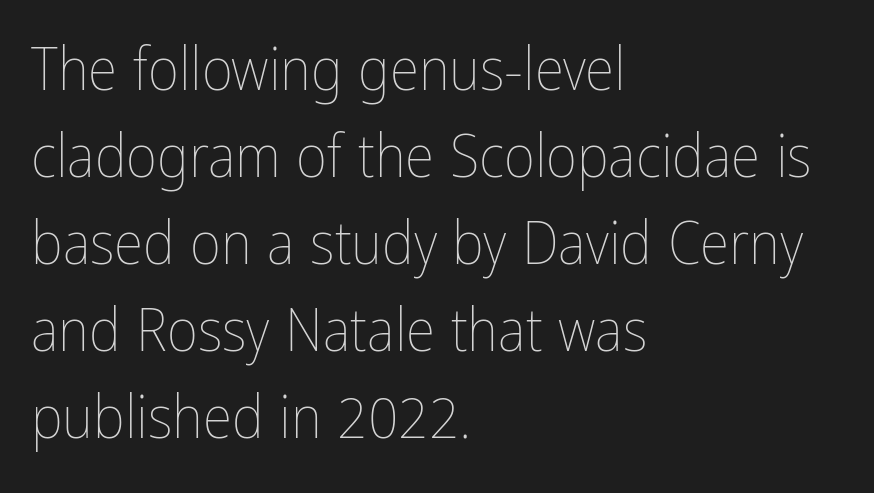
The image shows 60 px thin, condensed type, upright; set left-aligned, normal line spacing (1.45x), normal letter spacing, not underlined; low stroke contrast and a medium x-height.
